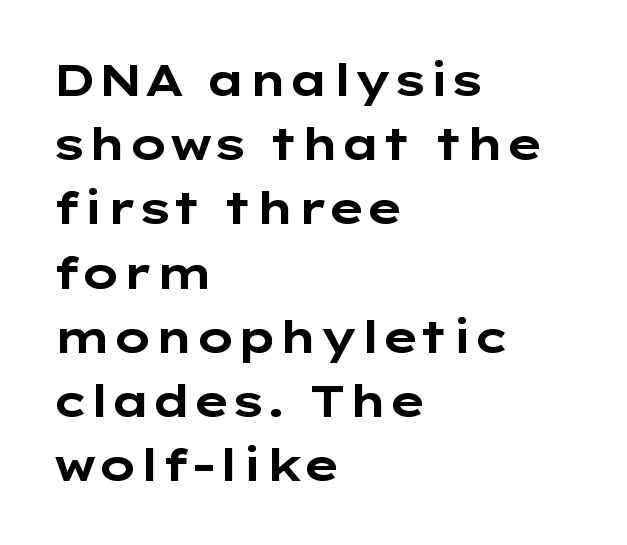
The image shows 44 px bold, wide sans-serif type, upright; set left-aligned, normal line spacing (1.46x), normal letter spacing, not underlined; low stroke contrast and a medium x-height.
